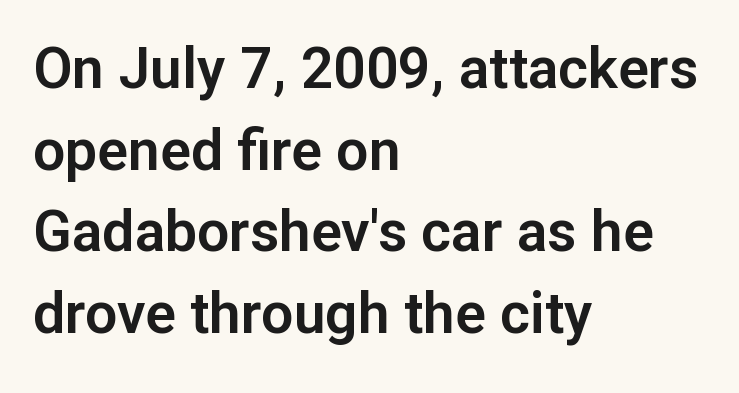
The image shows 57 px sans-serif type, upright; set left-aligned, normal line spacing (1.43x), normal letter spacing, not underlined; low stroke contrast and a medium x-height.
